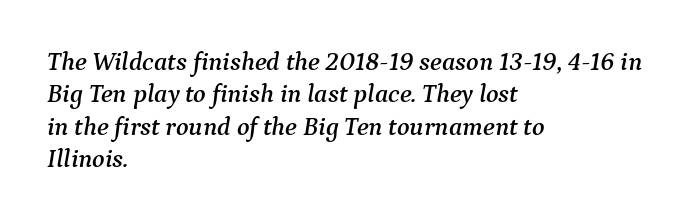
The image shows 26 px text type, italic (leaning right); set left-aligned, normal line spacing (1.25x), normal letter spacing, not underlined.
